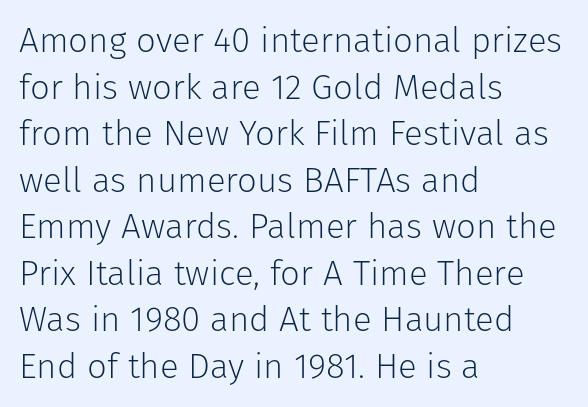
The image shows 35 px light sans-serif type, upright; set left-aligned, normal line spacing (1.33x), normal letter spacing, not underlined; low stroke contrast and a medium x-height.
